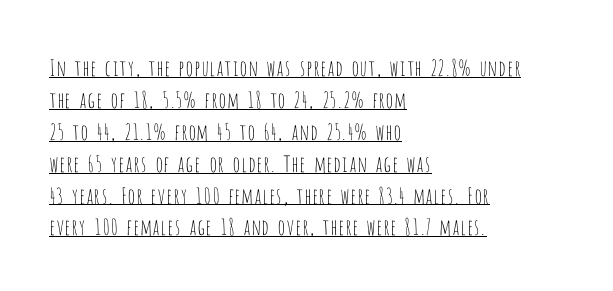
Q: Is the text bold? A: No.
Q: Is the text italic (slanted)? A: No, it is upright.
Q: Is the text underlined? A: Yes.
Q: How is the paragraph aligned? A: Left-aligned.
Q: Is the spacing between letters normal or unusually wide? A: Normal.
Q: Is the spacing between lines tight, normal or loose? A: Normal.
